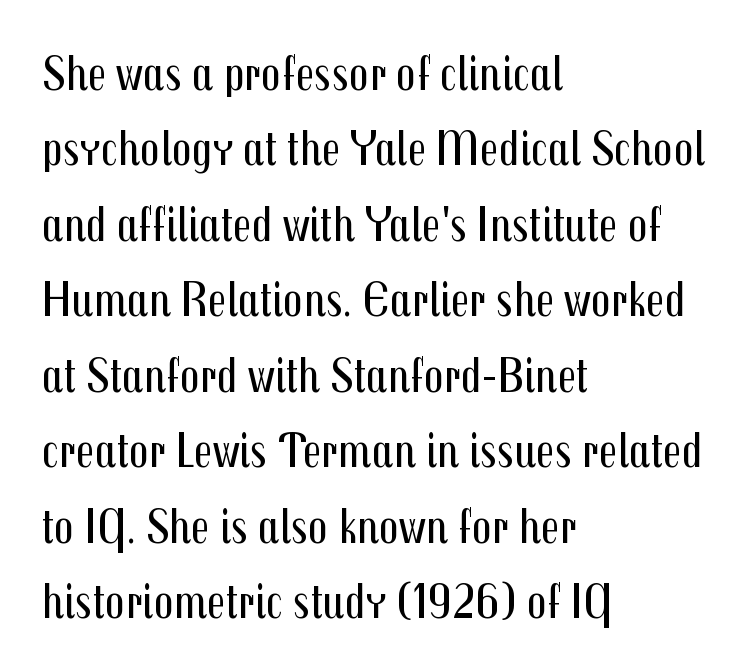
{"serif": "no", "italic": "no", "bold": "no", "weight": "regular", "width": "condensed", "stroke_contrast": "medium", "x_height": "medium", "monospaced": "no", "underline": "no", "align": "left", "line_spacing": "normal", "line_spacing_ratio": 1.54, "letter_spacing": "normal", "letter_spacing_em": 0.0, "glyph_px": 49}
